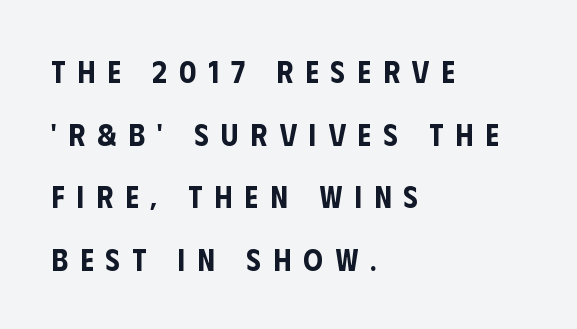
The rendering anchors every line to the left-hand side. Serifs: no, the terminals of the letterforms are clean. You can tell it's not italic because the verticals are truly vertical. The line-height multiplier appears high, well above default. Each word looks stretched out because of the extra space between its letters.
